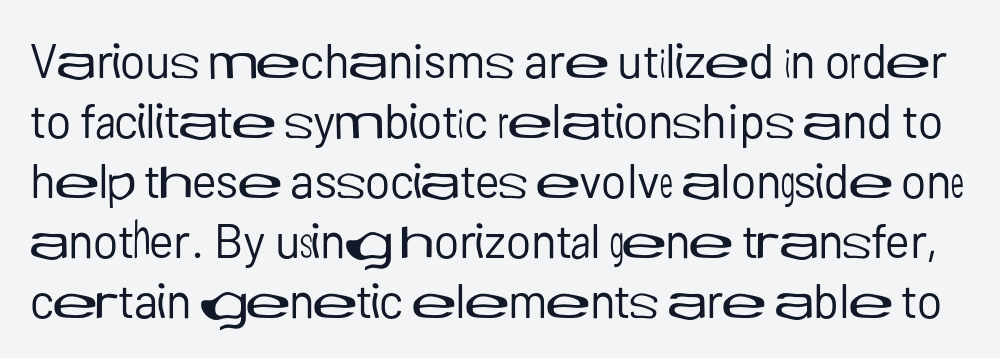
Q: Is the text bold? A: No.
Q: Is the text italic (slanted)? A: No, it is upright.
Q: Is the typeface a serif or a sans-serif typeface? A: Sans-serif.
Q: Is the text underlined? A: No.
Q: Is the spacing between letters normal or unusually wide? A: Normal.
Q: Is the spacing between lines tight, normal or loose? A: Normal.
Q: Width (condensed, normal, or wide)? A: Normal.
Q: Stroke contrast? A: Low.
Q: x-height? A: Medium.
Q: Monospaced? A: No.
